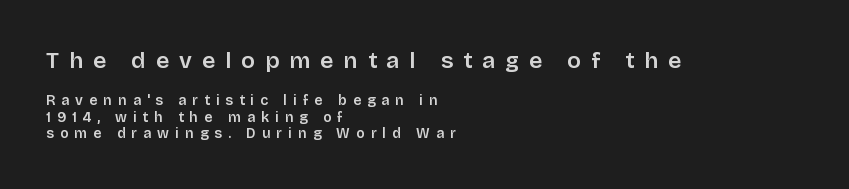
The image shows 23 px text type, upright; set left-aligned, line spacing 1.17x, unusually wide letter spacing (+0.43 em), not underlined; the first (top) block is 1.64x larger.
